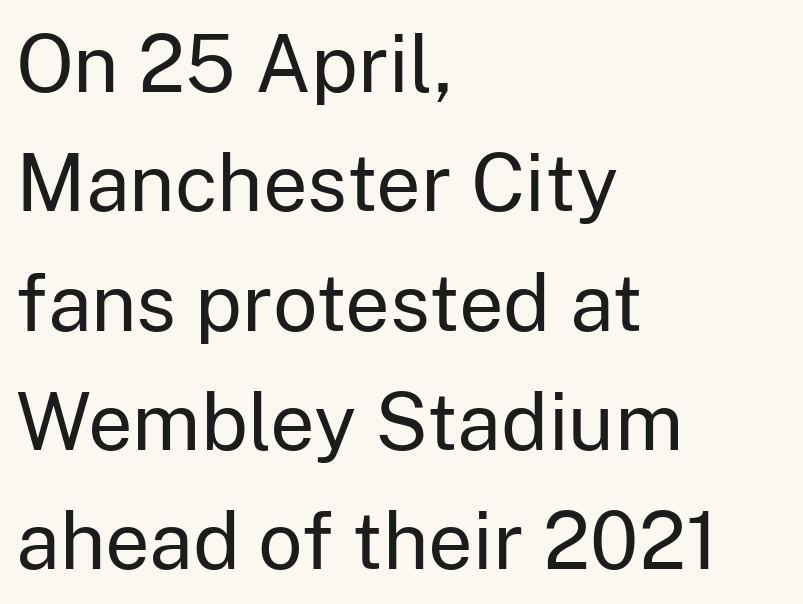
Q: Is the text bold? A: No.
Q: Is the text italic (slanted)? A: No, it is upright.
Q: Is the typeface a serif or a sans-serif typeface? A: Sans-serif.
Q: Is the text underlined? A: No.
Q: How is the paragraph aligned? A: Left-aligned.
Q: Is the spacing between letters normal or unusually wide? A: Normal.
Q: Is the spacing between lines tight, normal or loose? A: Normal.
Q: Width (condensed, normal, or wide)? A: Normal.
Q: Stroke contrast? A: Low.
Q: x-height? A: Medium.
Q: Monospaced? A: No.
